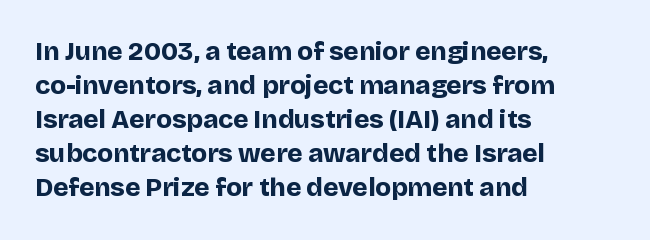
Q: Is the text bold? A: Yes.
Q: Is the text italic (slanted)? A: No, it is upright.
Q: Is the text underlined? A: No.
Q: How is the paragraph aligned? A: Left-aligned.
Q: Is the spacing between letters normal or unusually wide? A: Normal.
Q: Is the spacing between lines tight, normal or loose? A: Normal.
